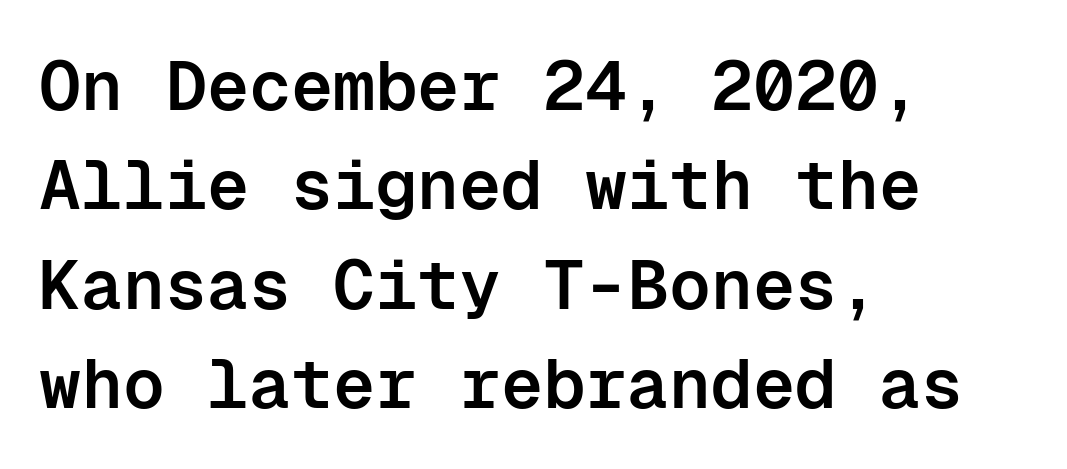
{"serif": "no", "italic": "no", "bold": "semi", "weight": "semibold", "width": "normal", "stroke_contrast": "low", "x_height": "medium", "monospaced": "yes", "underline": "no", "align": "left", "line_spacing": "normal", "line_spacing_ratio": 1.42, "letter_spacing": "normal", "letter_spacing_em": 0.0, "glyph_px": 70}
